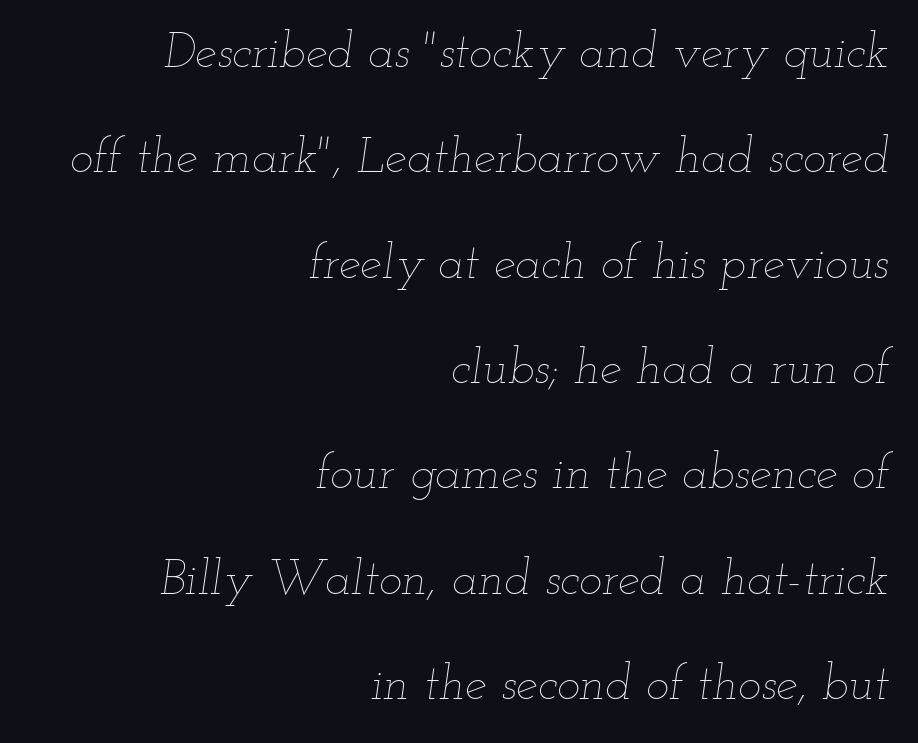
The image shows 49 px thin, wide type, italic (leaning right); set right-aligned, loose line spacing (2.15x), normal letter spacing, not underlined; low stroke contrast and a small x-height.
